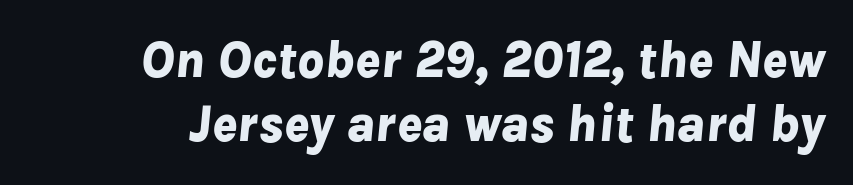
Q: Is the text bold? A: Yes.
Q: Is the text italic (slanted)? A: Yes, it leans right by about 8 degrees.
Q: Is the text underlined? A: No.
Q: Is the spacing between letters normal or unusually wide? A: Normal.
Q: Width (condensed, normal, or wide)? A: Normal.
Q: Stroke contrast? A: Low.
Q: x-height? A: Medium.
Q: Monospaced? A: No.
